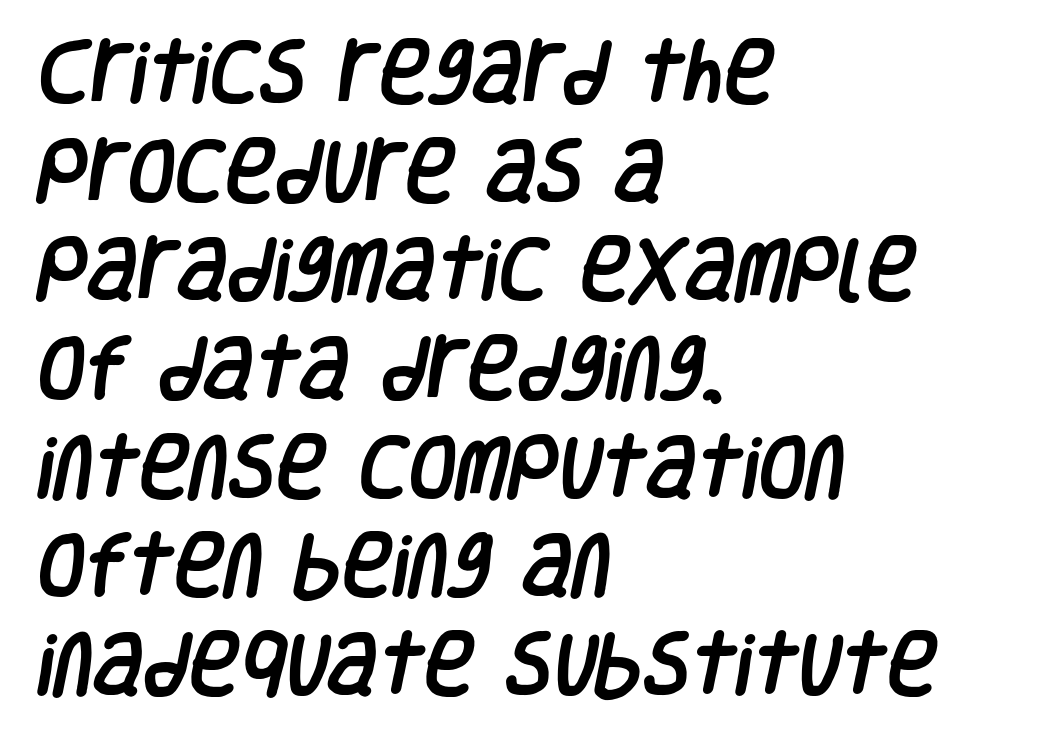
Looks like regular typesetting: each glyph gets only the width it needs. Look at the tracking — it's just the regular setting, nothing added. Grotesque or geometric, the face here clearly has no serifs. These lines sit exactly where default settings would place them. Short and long lines alike share a common starting point at left. The gap between lines stays unmarked.
